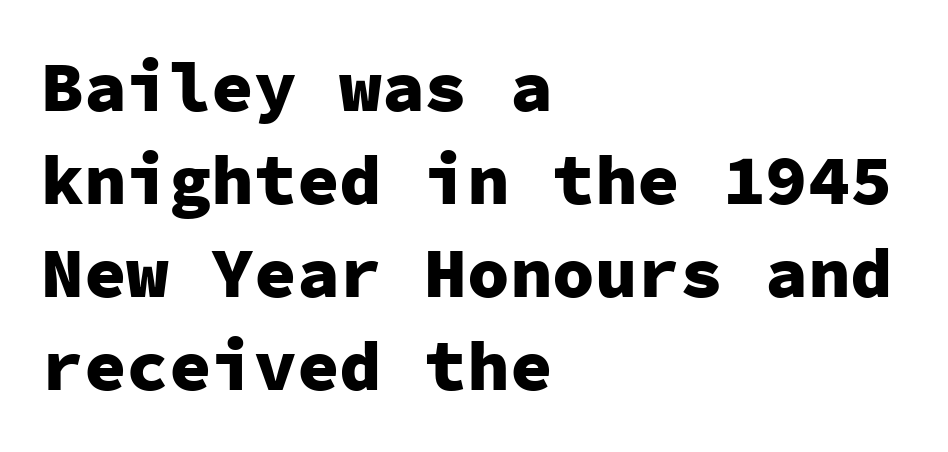
{"serif": "no", "italic": "no", "bold": "yes", "weight": "heavy", "width": "normal", "stroke_contrast": "low", "x_height": "medium", "monospaced": "yes", "underline": "no", "align": "left", "line_spacing": "normal", "line_spacing_ratio": 1.31, "letter_spacing": "normal", "letter_spacing_em": 0.0, "glyph_px": 71}
